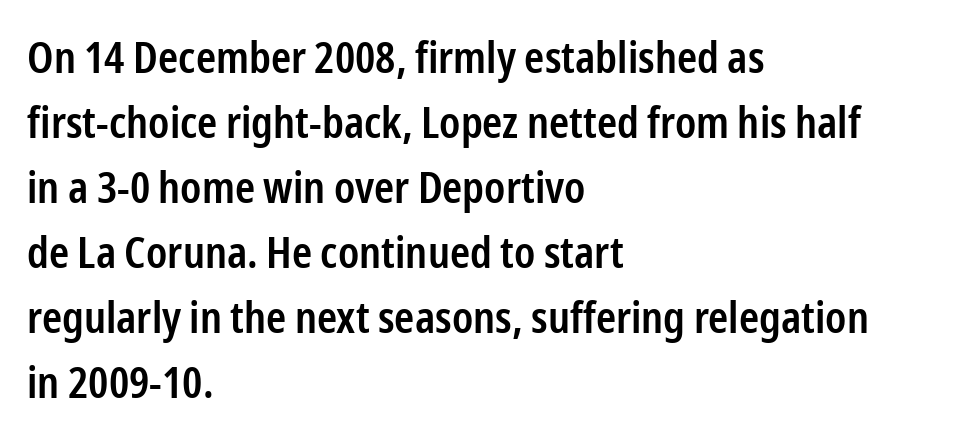
Q: Is the text bold? A: Semi-bold.
Q: Is the text italic (slanted)? A: No, it is upright.
Q: Is the typeface a serif or a sans-serif typeface? A: Sans-serif.
Q: Is the text underlined? A: No.
Q: How is the paragraph aligned? A: Left-aligned.
Q: Is the spacing between letters normal or unusually wide? A: Normal.
Q: Is the spacing between lines tight, normal or loose? A: Normal.
Q: Width (condensed, normal, or wide)? A: Condensed.
Q: Stroke contrast? A: Low.
Q: x-height? A: Medium.
Q: Monospaced? A: No.
